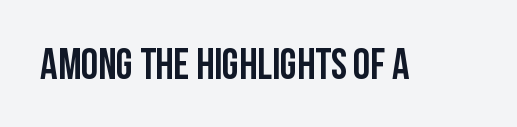
Q: Is the text italic (slanted)? A: No, it is upright.
Q: Is the typeface a serif or a sans-serif typeface? A: Sans-serif.
Q: Is the text underlined? A: No.
Q: Is the spacing between letters normal or unusually wide? A: Normal.
Q: Width (condensed, normal, or wide)? A: Condensed.
Q: Stroke contrast? A: Low.
Q: x-height? A: Large.
Q: Monospaced? A: No.
